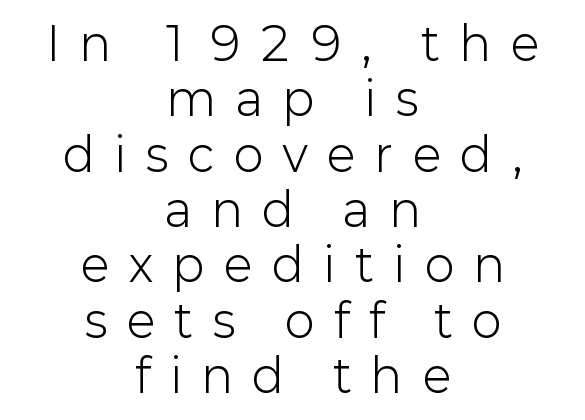
{"serif": "no", "italic": "no", "bold": "no", "weight": "light", "width": "normal", "stroke_contrast": "low", "x_height": "medium", "monospaced": "no", "underline": "no", "align": "center", "line_spacing_ratio": 1.23, "letter_spacing": "wide", "letter_spacing_em": 0.45, "glyph_px": 45}
